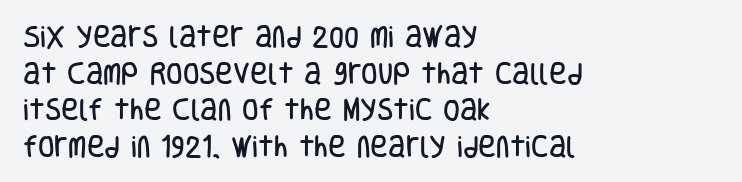
Q: Is the text italic (slanted)? A: No, it is upright.
Q: Is the text underlined? A: No.
Q: How is the paragraph aligned? A: Left-aligned.
Q: Is the spacing between letters normal or unusually wide? A: Normal.
Q: Is the spacing between lines tight, normal or loose? A: Normal.
